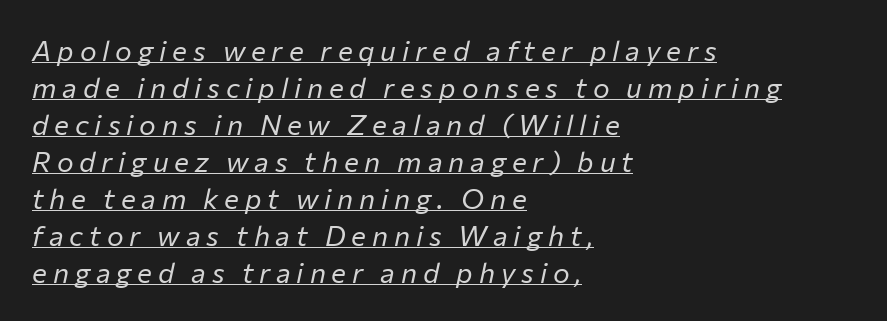
{"italic": "yes", "lean": "right", "slant_degrees": 12, "bold": "no", "weight": "regular", "width": "normal", "stroke_contrast": "low", "x_height": "medium", "monospaced": "no", "underline": "yes", "align": "left", "line_spacing": "normal", "line_spacing_ratio": 1.32, "letter_spacing": "wide", "letter_spacing_em": 0.21, "glyph_px": 28}
